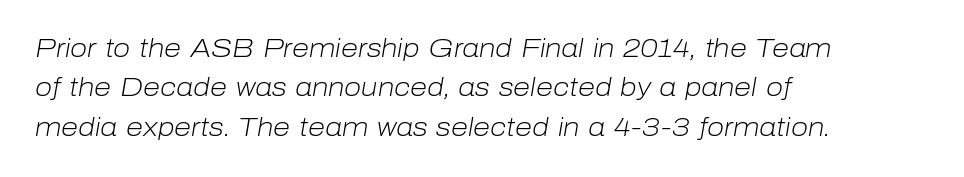
The image shows 25 px text type, italic (leaning right); set left-aligned, normal line spacing (1.58x), normal letter spacing, not underlined.
